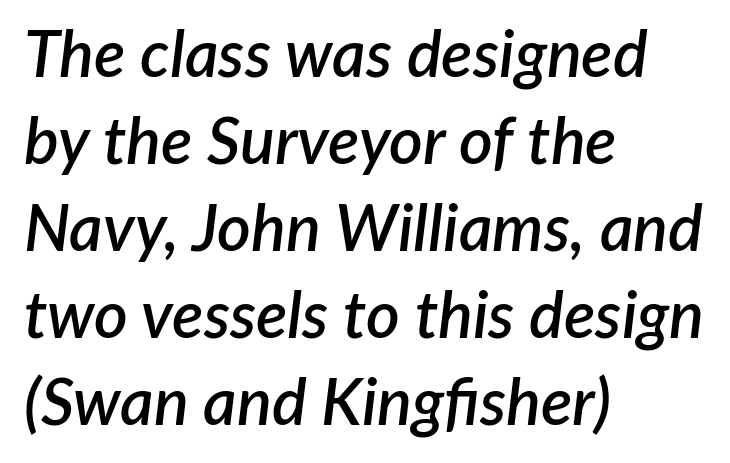
Does the copy run flush right? No — it runs flush left. Tall strokes in this sample are angled rather than plumb. Vertically, the passage feels balanced, rows spaced as you'd expect. Inter-character spacing is left at the font's built-in metrics.
